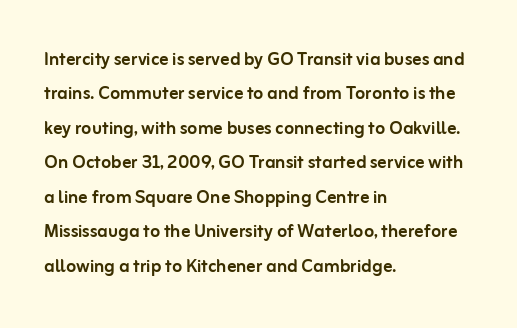
{"italic": "no", "underline": "no", "align": "left", "line_spacing": "normal", "line_spacing_ratio": 1.5, "letter_spacing": "normal", "letter_spacing_em": 0.0, "glyph_px": 23}
